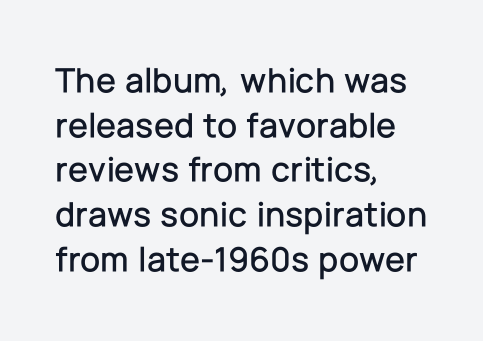
The image shows 36 px sans-serif type, upright; set left-aligned, line spacing 1.24x, normal letter spacing, not underlined; low stroke contrast and a medium x-height.
